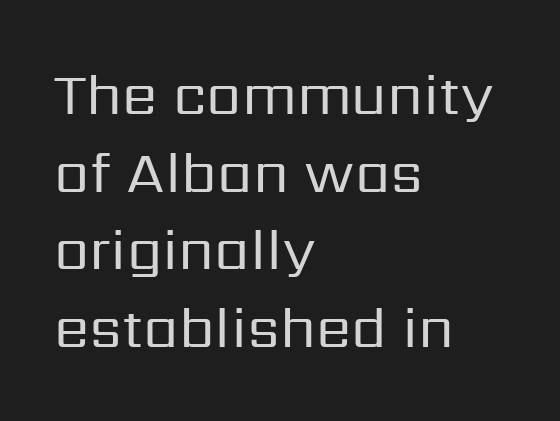
{"serif": "no", "italic": "no", "bold": "no", "weight": "regular", "width": "normal", "stroke_contrast": "low", "x_height": "medium", "monospaced": "no", "underline": "no", "align": "left", "line_spacing": "normal", "line_spacing_ratio": 1.36, "letter_spacing": "normal", "letter_spacing_em": 0.0, "glyph_px": 57}
